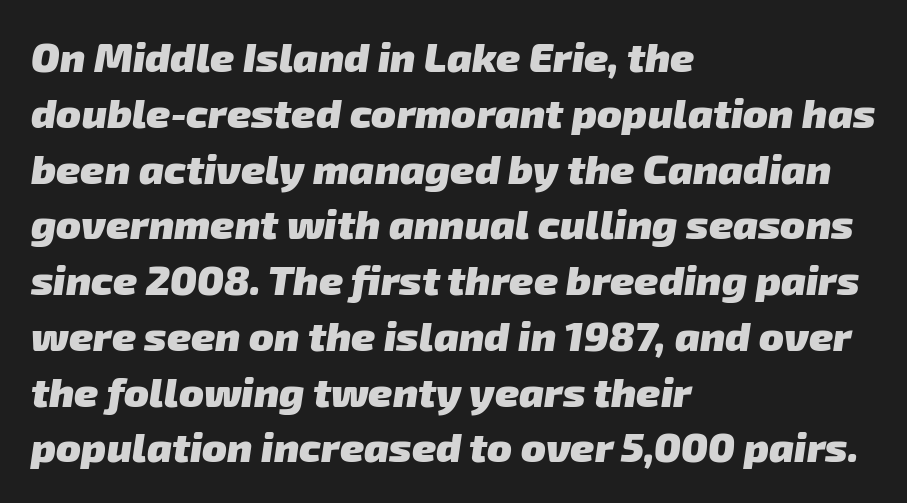
Unmarked baselines from the first word to the last. The rendering shows plain stroke endings on the letterforms — a sans-serif design. Vertically, the passage feels balanced, rows spaced as you'd expect. Every row of glyphs begins at an identical x-position on the left. The passage shown has conventional tracking throughout.
